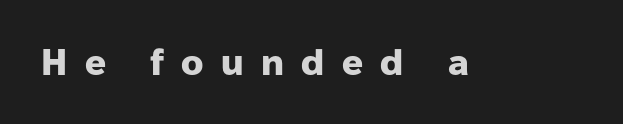
The image shows 37 px heavy sans-serif type, upright; set unusually wide letter spacing (+0.47 em), not underlined; low stroke contrast and a medium x-height.
